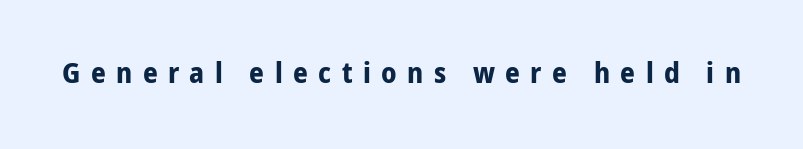
The image shows 29 px bold, condensed sans-serif type, upright; set unusually wide letter spacing (+0.36 em), not underlined; low stroke contrast and a medium x-height.
